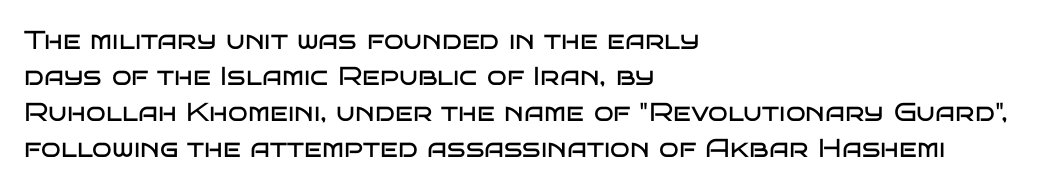
{"italic": "no", "bold": "no", "underline": "no", "align": "left", "line_spacing": "normal", "line_spacing_ratio": 1.39, "letter_spacing": "normal", "letter_spacing_em": 0.0, "glyph_px": 26}
